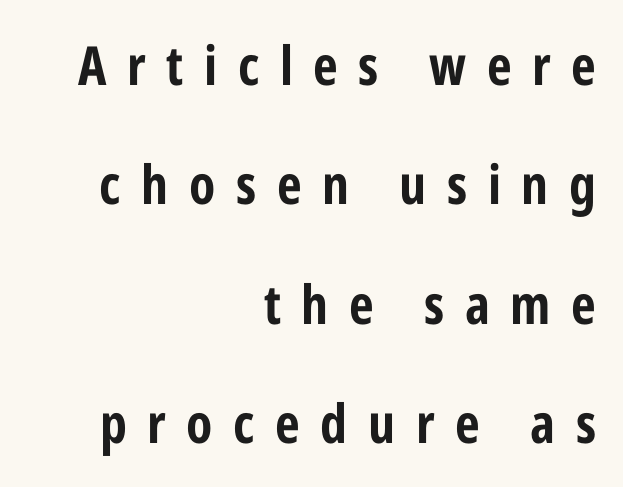
Q: Is the text bold? A: Yes.
Q: Is the text italic (slanted)? A: No, it is upright.
Q: Is the typeface a serif or a sans-serif typeface? A: Sans-serif.
Q: Is the text underlined? A: No.
Q: How is the paragraph aligned? A: Right-aligned.
Q: Is the spacing between letters normal or unusually wide? A: Unusually wide.
Q: Is the spacing between lines tight, normal or loose? A: Loose.
Q: Width (condensed, normal, or wide)? A: Condensed.
Q: Stroke contrast? A: Low.
Q: x-height? A: Medium.
Q: Monospaced? A: No.
